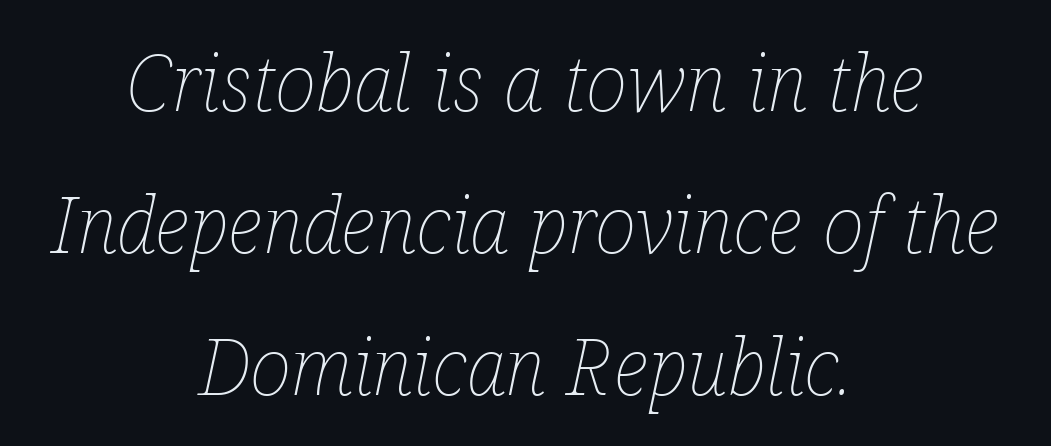
The typography opts for an oblique posture over an upright one. Think of a printed novel: that variable character pitch is what you see here. Tracking value appears to be zero — textbook default spacing. Reading down the block, each line starts at a different indent, mirrored at its end. The gap between lines stays unmarked. Is the type heavy? It reads as light-to-regular instead.
